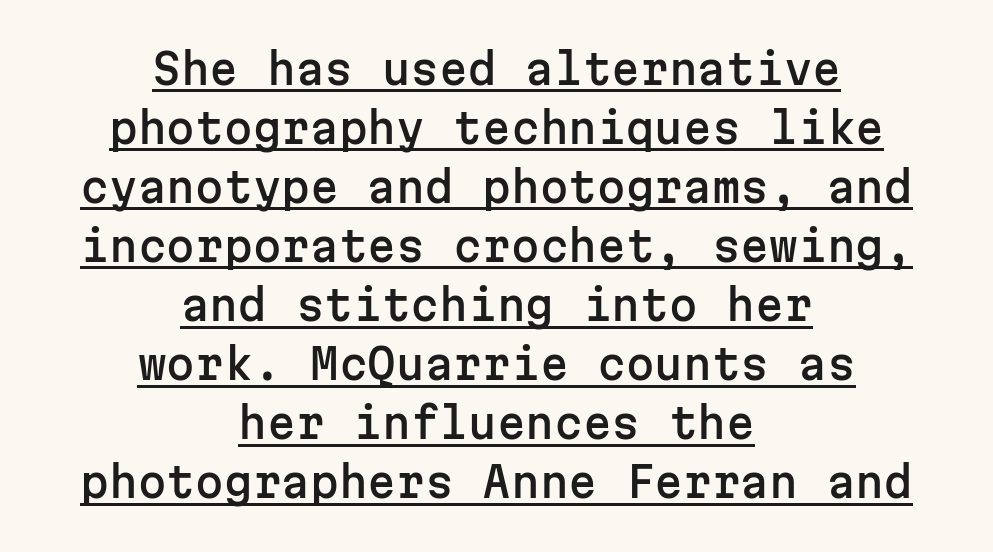
Q: Is the text italic (slanted)? A: No, it is upright.
Q: Is the typeface a serif or a sans-serif typeface? A: Sans-serif.
Q: Is the text underlined? A: Yes.
Q: How is the paragraph aligned? A: Centered.
Q: Is the spacing between letters normal or unusually wide? A: Normal.
Q: Is the spacing between lines tight, normal or loose? A: Normal.
Q: Width (condensed, normal, or wide)? A: Normal.
Q: Stroke contrast? A: Low.
Q: x-height? A: Medium.
Q: Monospaced? A: Yes.
